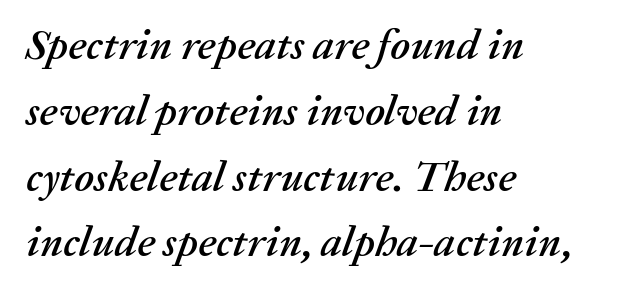
Q: Is the text italic (slanted)? A: Yes, it leans right by about 20 degrees.
Q: Is the text underlined? A: No.
Q: How is the paragraph aligned? A: Left-aligned.
Q: Is the spacing between letters normal or unusually wide? A: Normal.
Q: Is the spacing between lines tight, normal or loose? A: Normal.
Q: Width (condensed, normal, or wide)? A: Normal.
Q: Stroke contrast? A: Medium.
Q: x-height? A: Medium.
Q: Monospaced? A: No.
